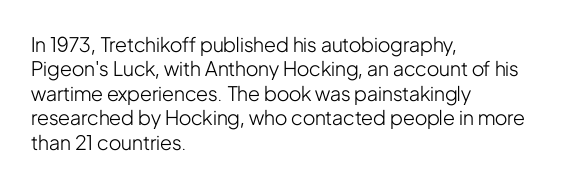
{"italic": "no", "bold": "no", "underline": "no", "align": "left", "line_spacing_ratio": 1.22, "letter_spacing": "normal", "letter_spacing_em": 0.0, "glyph_px": 20}
